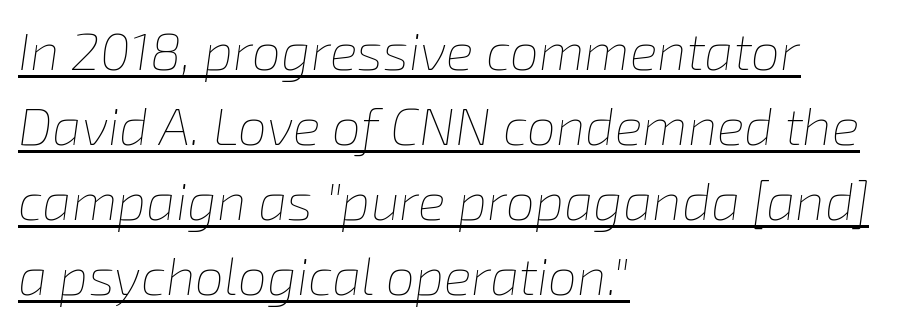
Q: Is the text bold? A: No.
Q: Is the text italic (slanted)? A: Yes, it leans right by about 8 degrees.
Q: Is the text underlined? A: Yes.
Q: How is the paragraph aligned? A: Left-aligned.
Q: Is the spacing between letters normal or unusually wide? A: Normal.
Q: Is the spacing between lines tight, normal or loose? A: Normal.
Q: Width (condensed, normal, or wide)? A: Normal.
Q: Stroke contrast? A: Low.
Q: x-height? A: Medium.
Q: Monospaced? A: No.
